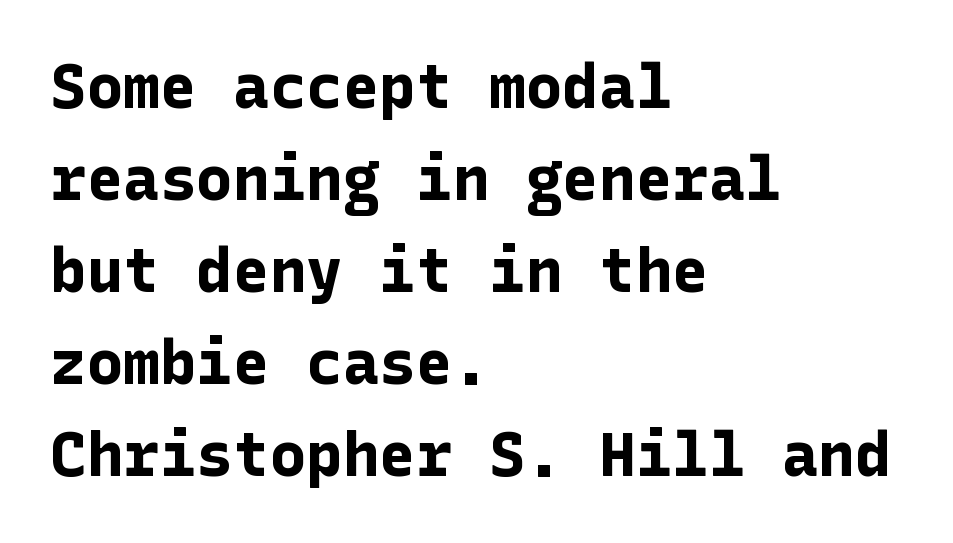
Q: Is the text bold? A: Yes.
Q: Is the text italic (slanted)? A: No, it is upright.
Q: Is the typeface a serif or a sans-serif typeface? A: Sans-serif.
Q: Is the text underlined? A: No.
Q: How is the paragraph aligned? A: Left-aligned.
Q: Is the spacing between letters normal or unusually wide? A: Normal.
Q: Is the spacing between lines tight, normal or loose? A: Normal.
Q: Width (condensed, normal, or wide)? A: Normal.
Q: Stroke contrast? A: Low.
Q: x-height? A: Medium.
